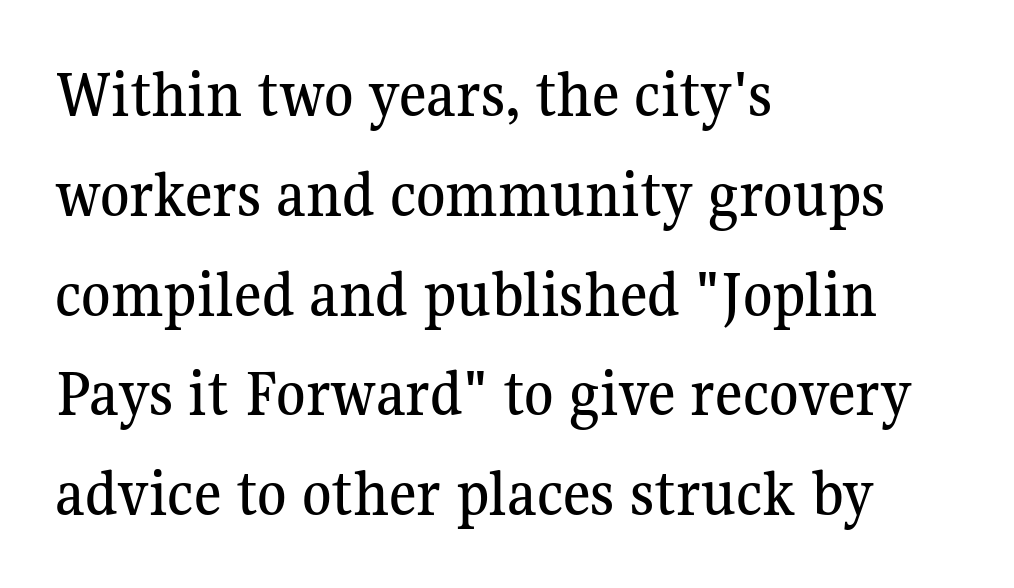
Short note: letters normally spaced. Here the designer chose a conventional face with non-uniform glyph widths. Posture: straight, roman, zero tilt. Anything drawn beneath the words? Only blank space.
